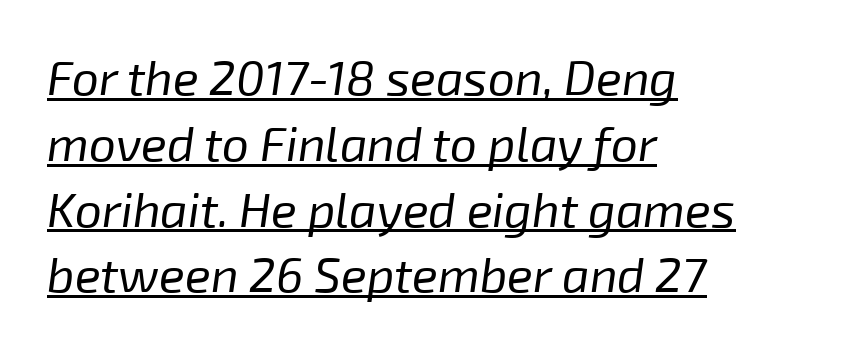
The image shows 48 px regular-weight type, italic (leaning right); set left-aligned, normal line spacing (1.37x), normal letter spacing, underlined; low stroke contrast and a medium x-height.
